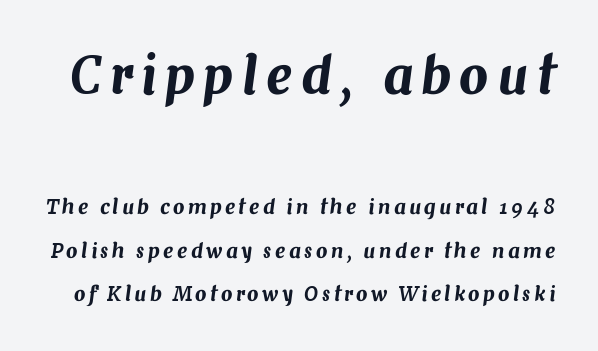
Anything drawn beneath the words? Only blank space. Successive baselines arrive slowly, with a big drop between each. Two sizes are in play, and the larger belongs to the first block. The font's italic variant was chosen for this text. The letters advance in unequal steps, a hallmark of proportional type.
